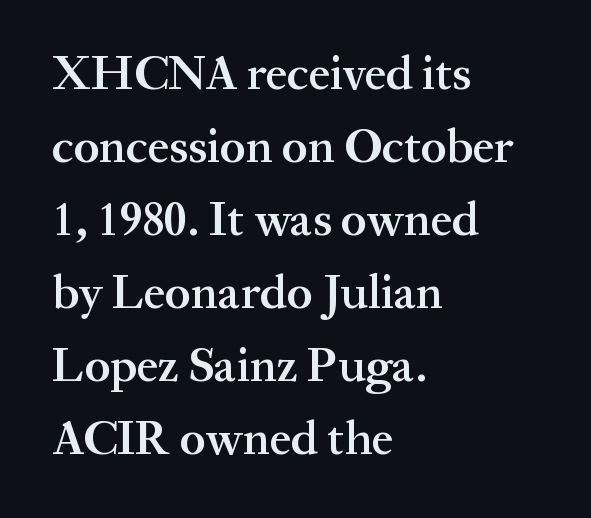
The glyphs are unaccompanied by any horizontal stroke below them. Compared with typical paragraphs, the rows here are spaced about the same. This sample uses a serif face. The line texture is even and compact thanks to regular tracking. The compositor pushed each line to the left boundary.
